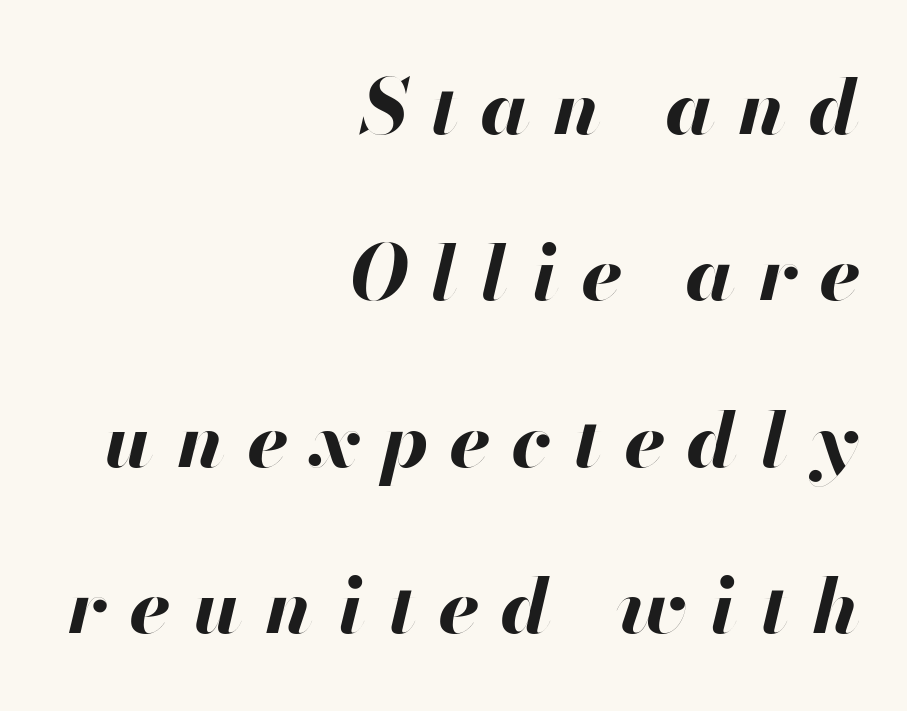
Q: Is the text bold? A: Yes.
Q: Is the text italic (slanted)? A: Yes, it leans right by about 13 degrees.
Q: Is the text underlined? A: No.
Q: How is the paragraph aligned? A: Right-aligned.
Q: Is the spacing between letters normal or unusually wide? A: Unusually wide.
Q: Is the spacing between lines tight, normal or loose? A: Loose.
Q: Width (condensed, normal, or wide)? A: Normal.
Q: Stroke contrast? A: High.
Q: x-height? A: Small.
Q: Monospaced? A: No.
